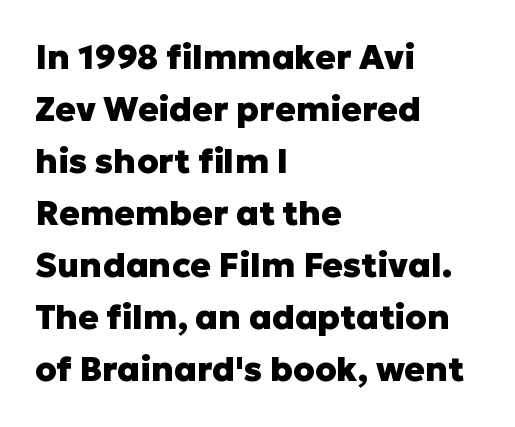
The image shows 34 px heavy sans-serif type, upright; set left-aligned, normal line spacing (1.53x), normal letter spacing, not underlined; low stroke contrast and a medium x-height.
